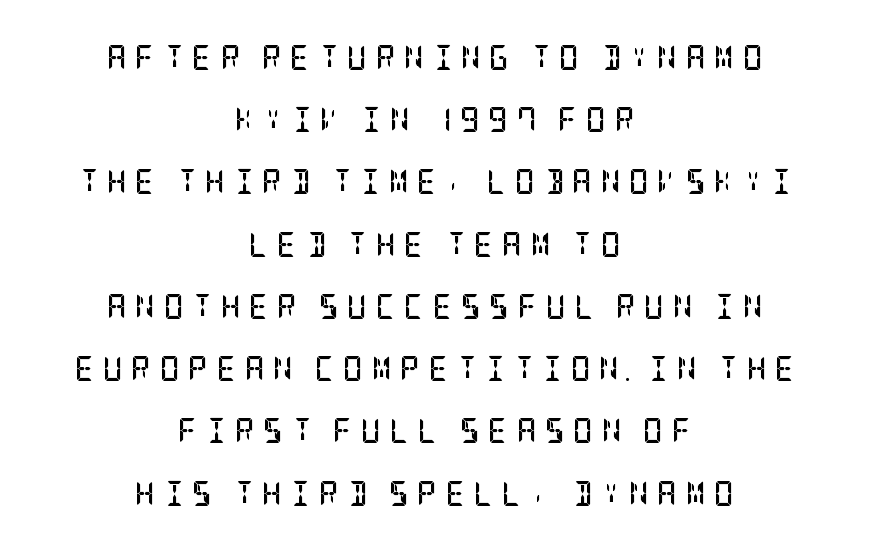
{"italic": "no", "bold": "yes", "underline": "no", "align": "center", "line_spacing": "loose", "line_spacing_ratio": 2.49, "letter_spacing": "wide", "letter_spacing_em": 0.32, "glyph_px": 25}
